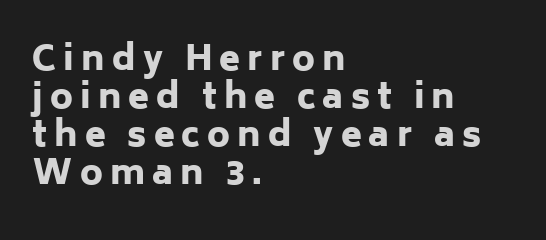
Q: Is the text bold? A: Yes.
Q: Is the text italic (slanted)? A: No, it is upright.
Q: Is the typeface a serif or a sans-serif typeface? A: Sans-serif.
Q: Is the text underlined? A: No.
Q: How is the paragraph aligned? A: Left-aligned.
Q: Is the spacing between letters normal or unusually wide? A: Unusually wide.
Q: Is the spacing between lines tight, normal or loose? A: Tight.
Q: Width (condensed, normal, or wide)? A: Normal.
Q: Stroke contrast? A: Low.
Q: x-height? A: Medium.
Q: Monospaced? A: No.
